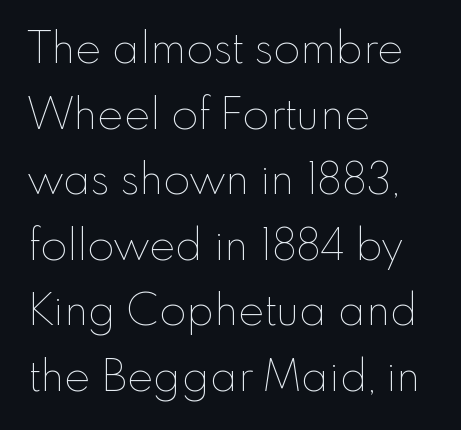
The image shows 44 px thin type, upright; set left-aligned, normal line spacing (1.49x), normal letter spacing, not underlined; low stroke contrast and a small x-height.
